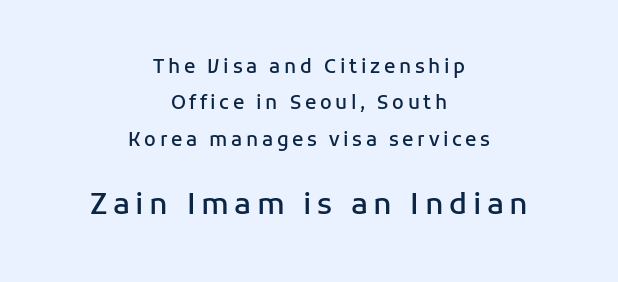
{"serif": "no", "italic": "no", "bold": "semi", "weight": "semibold", "width": "normal", "stroke_contrast": "low", "x_height": "medium", "monospaced": "no", "underline": "no", "align": "center", "line_spacing": "loose", "line_spacing_ratio": 1.91, "larger_block": "second", "size_ratio": 1.53, "glyph_px": 29}
